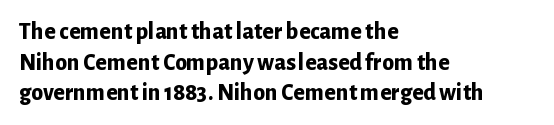
The image shows 24 px bold type, upright; set left-aligned, normal line spacing (1.28x), normal letter spacing, not underlined.
